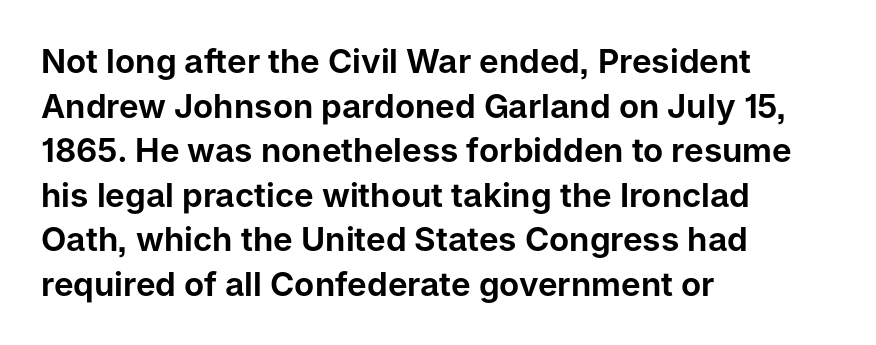
{"serif": "no", "italic": "no", "width": "normal", "stroke_contrast": "low", "x_height": "medium", "monospaced": "no", "underline": "no", "align": "left", "line_spacing": "normal", "line_spacing_ratio": 1.35, "letter_spacing": "normal", "letter_spacing_em": 0.0, "glyph_px": 33}
